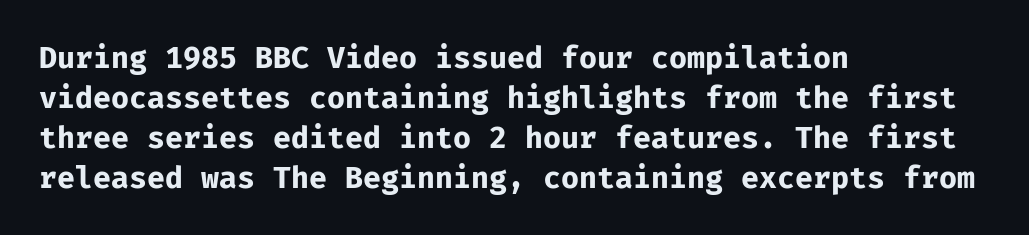
Just letters on the line, the space beneath them empty. The letterforms sit shoulder to shoulder at normal distance. The characters look thick and weighty, a clear bold. Nope, not italic — everything's standing straight. Compared with typical paragraphs, the rows here are spaced about the same. Is this a fixed-width face? Yes — each glyph sits in an identical cell.
